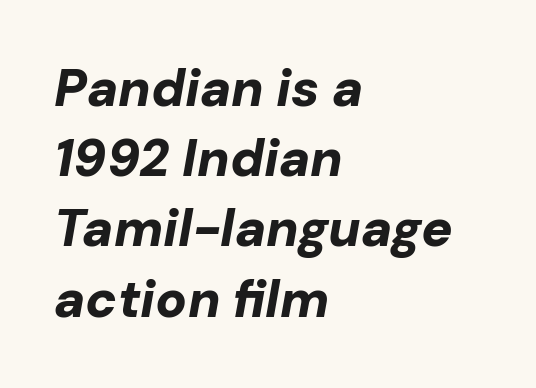
{"italic": "yes", "lean": "right", "slant_degrees": 10, "bold": "yes", "weight": "bold", "width": "normal", "stroke_contrast": "low", "x_height": "medium", "monospaced": "no", "underline": "no", "align": "left", "line_spacing": "normal", "line_spacing_ratio": 1.35, "letter_spacing": "normal", "letter_spacing_em": 0.0, "glyph_px": 52}
